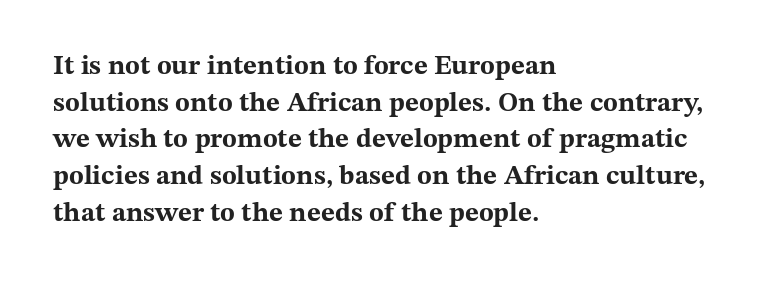
Casual observation: everything's shoved over to the left. Look at the tracking — it's just the regular setting, nothing added. The rendering uses a moderate line-height, typical for paragraphs. Decoration check: the copy has no underline. The face used here has the dense, thick strokes of a bold. The typography opts for an upright posture over an oblique one.
